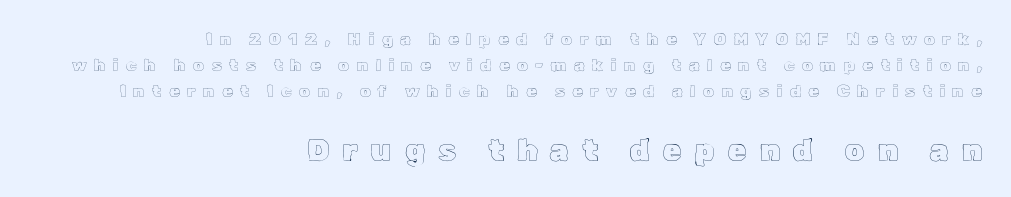
The image shows 30 px text type, upright; set right-aligned, normal line spacing (1.52x), unusually wide letter spacing (+0.44 em), not underlined; the second (bottom) block is 1.76x larger; a medium x-height.
